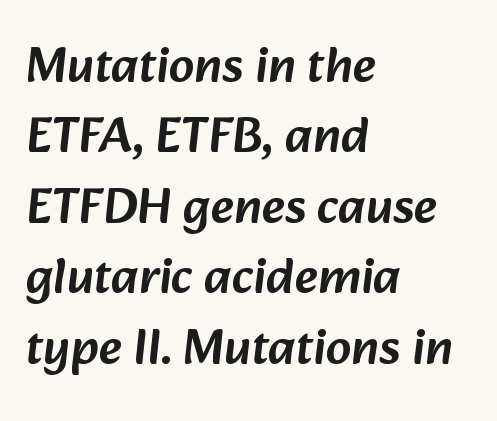
Q: Is the typeface a serif or a sans-serif typeface? A: Sans-serif.
Q: Is the text underlined? A: No.
Q: How is the paragraph aligned? A: Left-aligned.
Q: Is the spacing between letters normal or unusually wide? A: Normal.
Q: Is the spacing between lines tight, normal or loose? A: Normal.
Q: Width (condensed, normal, or wide)? A: Normal.
Q: Stroke contrast? A: Low.
Q: x-height? A: Medium.
Q: Monospaced? A: No.
